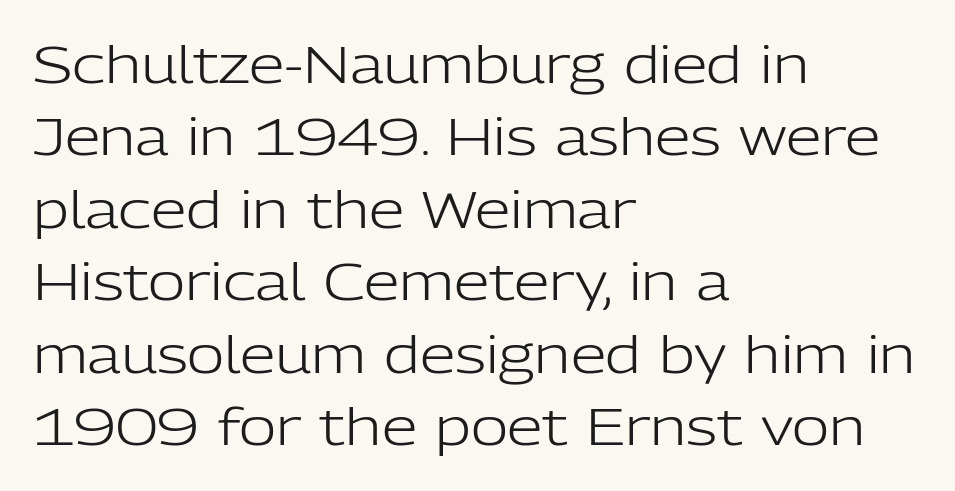
Q: Is the text bold? A: No.
Q: Is the text italic (slanted)? A: No, it is upright.
Q: Is the typeface a serif or a sans-serif typeface? A: Sans-serif.
Q: Is the text underlined? A: No.
Q: How is the paragraph aligned? A: Left-aligned.
Q: Is the spacing between letters normal or unusually wide? A: Normal.
Q: Is the spacing between lines tight, normal or loose? A: Normal.
Q: Width (condensed, normal, or wide)? A: Normal.
Q: Stroke contrast? A: Low.
Q: x-height? A: Medium.
Q: Monospaced? A: No.
